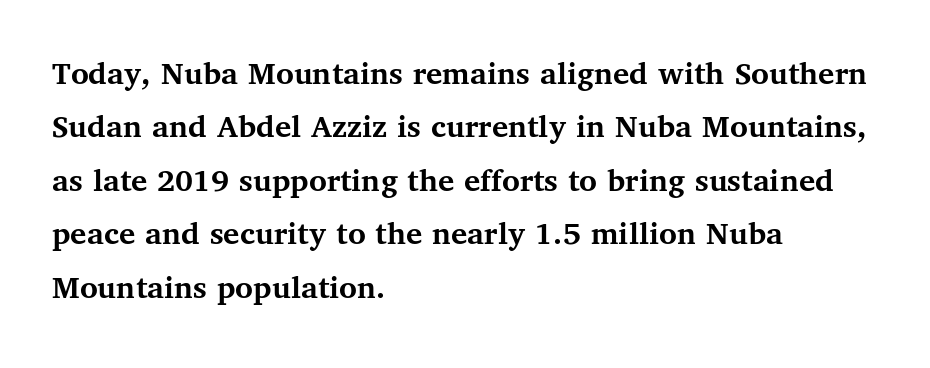
Q: Is the text bold? A: Yes.
Q: Is the text italic (slanted)? A: No, it is upright.
Q: Is the typeface a serif or a sans-serif typeface? A: Serif.
Q: Is the text underlined? A: No.
Q: How is the paragraph aligned? A: Left-aligned.
Q: Is the spacing between letters normal or unusually wide? A: Normal.
Q: Is the spacing between lines tight, normal or loose? A: Normal.
Q: Width (condensed, normal, or wide)? A: Normal.
Q: Stroke contrast? A: Medium.
Q: x-height? A: Medium.
Q: Monospaced? A: No.
